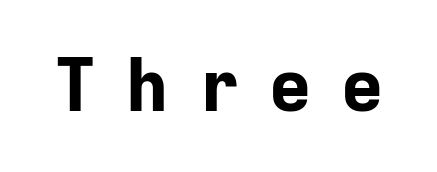
{"serif": "no", "italic": "no", "bold": "yes", "weight": "bold", "width": "normal", "stroke_contrast": "low", "x_height": "medium", "monospaced": "yes", "underline": "no", "letter_spacing": "wide", "letter_spacing_em": 0.37, "glyph_px": 74}
